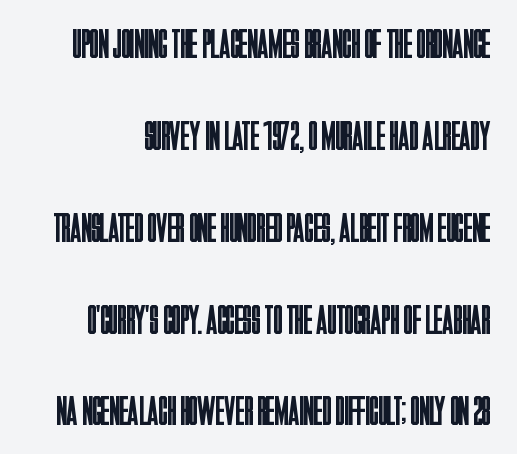
The image shows 41 px regular-weight, condensed sans-serif type, upright; set loose line spacing (2.24x), normal letter spacing, not underlined; low stroke contrast and a large x-height.
